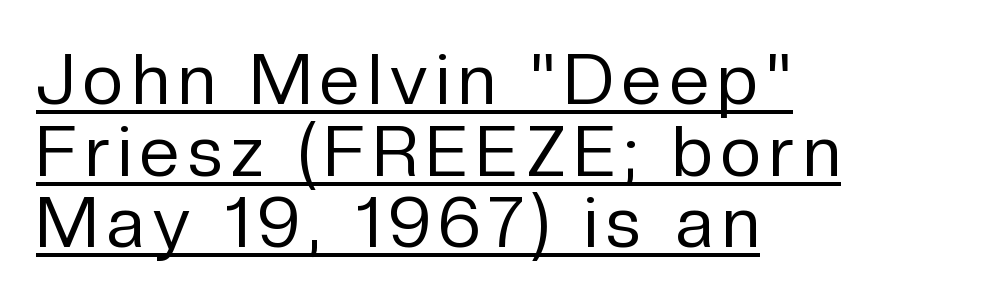
The image shows 71 px regular-weight sans-serif type, upright; set left-aligned, tight line spacing (1.01x), underlined; low stroke contrast and a medium x-height.
